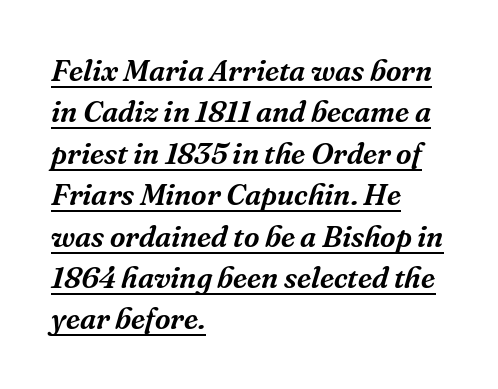
Note the varied advance widths — an 'i' is clearly narrower than an 'm'. Horizontal alignment here is leftward, the default for most running prose. An italicized treatment has been applied to the whole sample. This sample carries an underscore along the baseline area. The typeface chosen for these lines features serifs.
